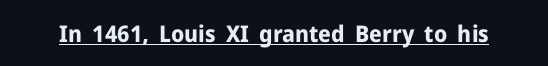
Q: Is the text bold? A: Yes.
Q: Is the text italic (slanted)? A: No, it is upright.
Q: Is the text underlined? A: Yes.
Q: Is the spacing between letters normal or unusually wide? A: Normal.
